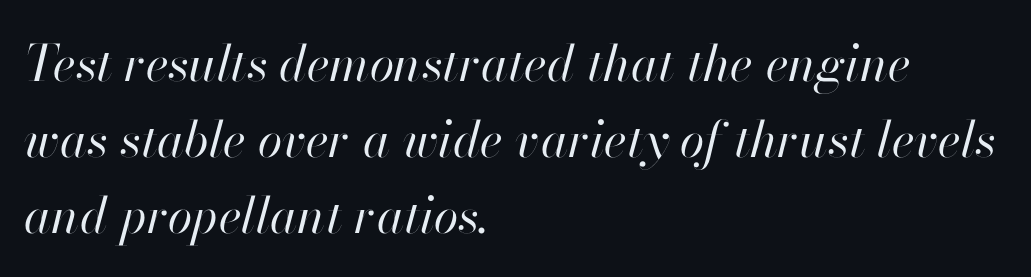
The image shows 50 px regular-weight type, italic (leaning right); set left-aligned, normal line spacing (1.52x), normal letter spacing, not underlined; high stroke contrast and a small x-height.
